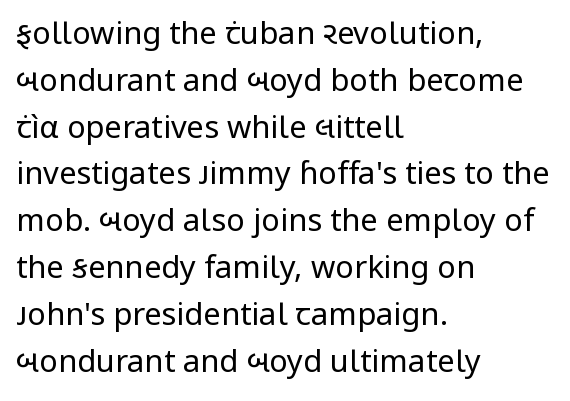
Q: Is the text bold? A: No.
Q: Is the text italic (slanted)? A: No, it is upright.
Q: Is the typeface a serif or a sans-serif typeface? A: Sans-serif.
Q: Is the text underlined? A: No.
Q: How is the paragraph aligned? A: Left-aligned.
Q: Is the spacing between letters normal or unusually wide? A: Normal.
Q: Is the spacing between lines tight, normal or loose? A: Normal.
Q: Width (condensed, normal, or wide)? A: Normal.
Q: Stroke contrast? A: Low.
Q: x-height? A: Medium.
Q: Monospaced? A: No.
